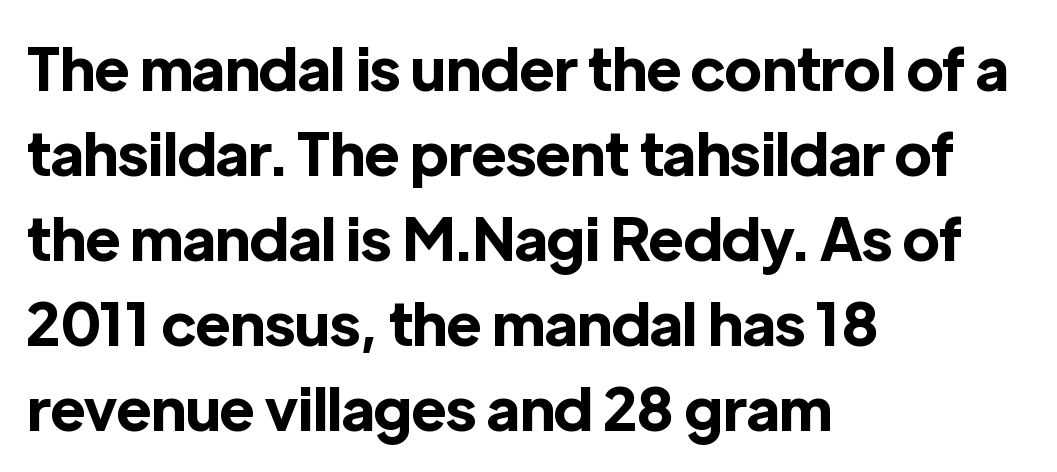
The image shows 59 px bold sans-serif type, upright; set left-aligned, normal line spacing (1.44x), normal letter spacing, not underlined; a medium x-height.
